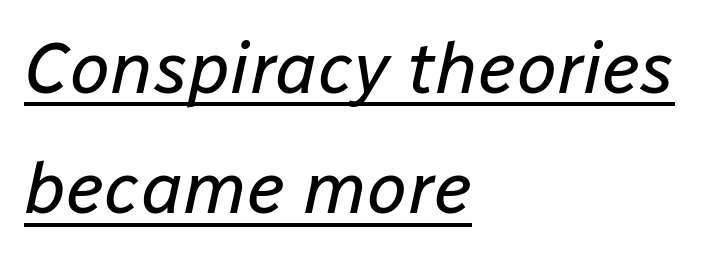
Q: Is the text bold? A: No.
Q: Is the text italic (slanted)? A: Yes, it leans right by about 12 degrees.
Q: Is the text underlined? A: Yes.
Q: How is the paragraph aligned? A: Left-aligned.
Q: Is the spacing between letters normal or unusually wide? A: Normal.
Q: Is the spacing between lines tight, normal or loose? A: Normal.
Q: Width (condensed, normal, or wide)? A: Normal.
Q: Stroke contrast? A: Low.
Q: x-height? A: Medium.
Q: Monospaced? A: No.
